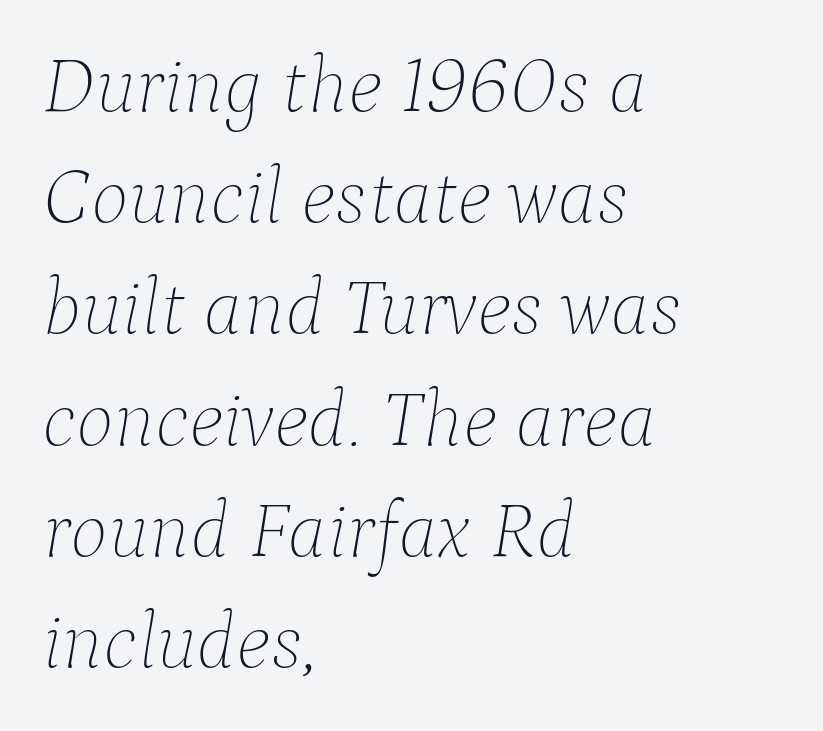
The typography opts for an oblique posture over an upright one. Each word holds together tightly as a unit, with standard inter-letter gaps. Visually the block forms a straight wall on the left and a jagged coastline on the right. The passage shown is not bold in any degree. Regarding leading, the lines here are spaced in the standard way. A clean baseline with only descenders dipping below it.
